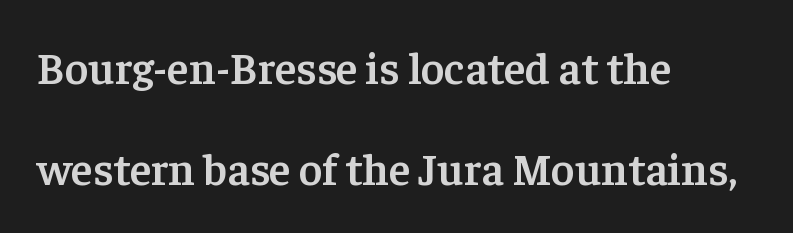
Q: Is the text bold? A: Semi-bold.
Q: Is the text italic (slanted)? A: No, it is upright.
Q: Is the typeface a serif or a sans-serif typeface? A: Serif.
Q: Is the text underlined? A: No.
Q: How is the paragraph aligned? A: Left-aligned.
Q: Is the spacing between letters normal or unusually wide? A: Normal.
Q: Is the spacing between lines tight, normal or loose? A: Loose.
Q: Width (condensed, normal, or wide)? A: Normal.
Q: Stroke contrast? A: Low.
Q: x-height? A: Medium.
Q: Monospaced? A: No.
